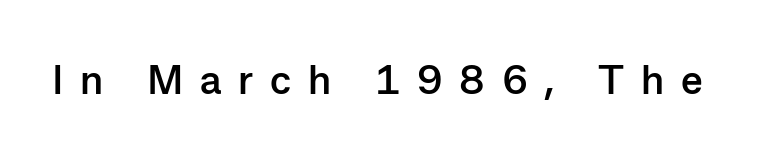
{"serif": "no", "italic": "no", "bold": "yes", "weight": "semibold", "width": "normal", "stroke_contrast": "low", "x_height": "medium", "monospaced": "no", "underline": "no", "letter_spacing": "wide", "letter_spacing_em": 0.41, "glyph_px": 41}
